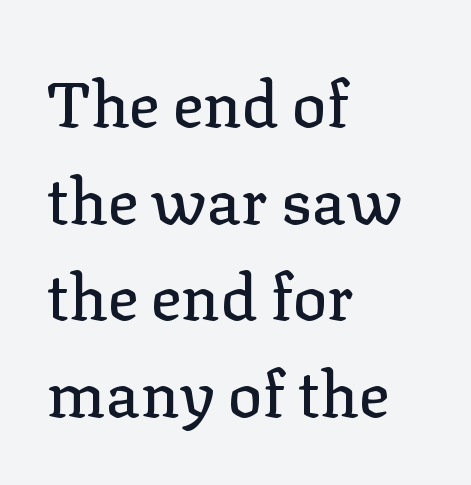
The passage shown stacks its lines at a standard gap. Lines of text with bare space underneath. Think of a printed novel: that variable character pitch is what you see here. Observe the ordinary spacing: letters are neighbours, not strangers.
